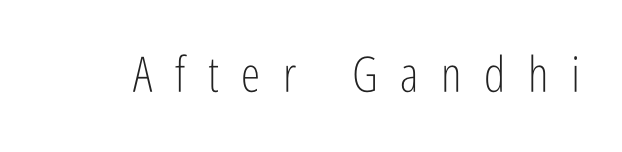
The image shows 49 px light, condensed sans-serif type, upright; set unusually wide letter spacing (+0.46 em), not underlined; low stroke contrast and a medium x-height.
